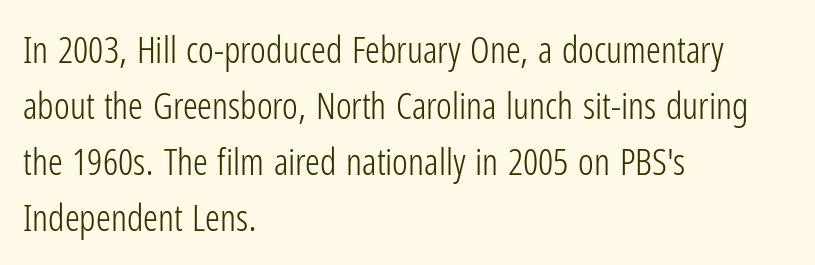
These lines keep a tight, regular rhythm from letter to letter. Each new line begins a customary step beneath the previous one. Varying glyph widths throughout — classic text-font behaviour. Every character sits straight up, as roman type does. Is this a sans? Yes — the strokes have no serifs.
